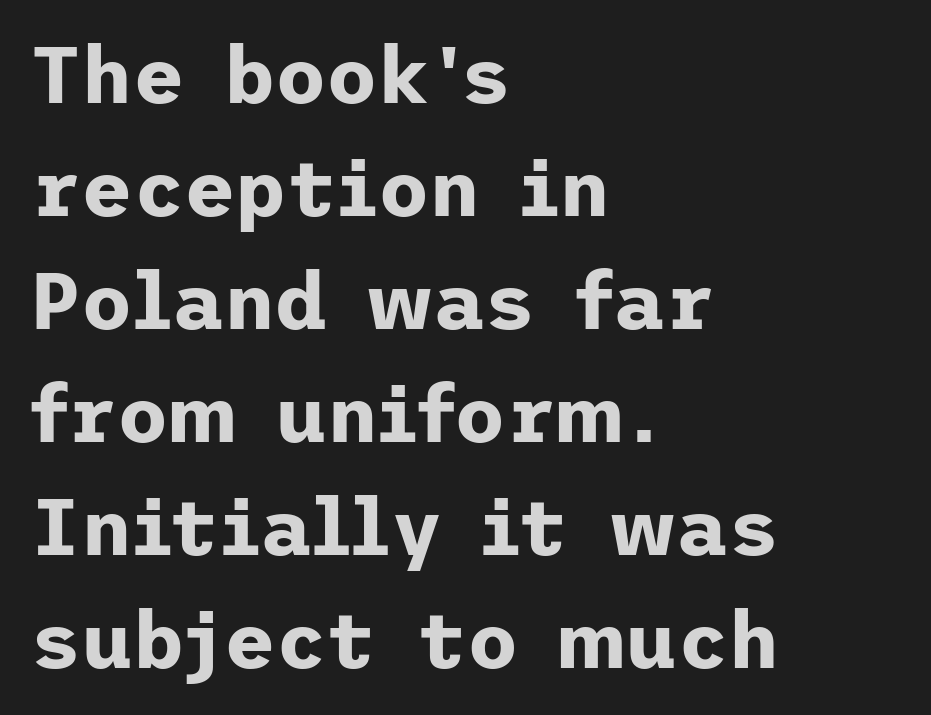
Q: Is the text bold? A: Yes.
Q: Is the text italic (slanted)? A: No, it is upright.
Q: Is the typeface a serif or a sans-serif typeface? A: Sans-serif.
Q: Is the text underlined? A: No.
Q: How is the paragraph aligned? A: Left-aligned.
Q: Is the spacing between letters normal or unusually wide? A: Normal.
Q: Is the spacing between lines tight, normal or loose? A: Normal.
Q: Width (condensed, normal, or wide)? A: Normal.
Q: Stroke contrast? A: Low.
Q: x-height? A: Medium.
